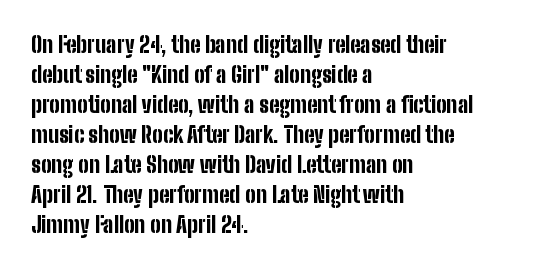
Italic: no, the glyphs are upright roman. Standard letterfit; no display-style spreading of the glyphs. Glance below the letters and you will spot only blank space. Its strokes are broad and dark, the hallmark of bold type.
